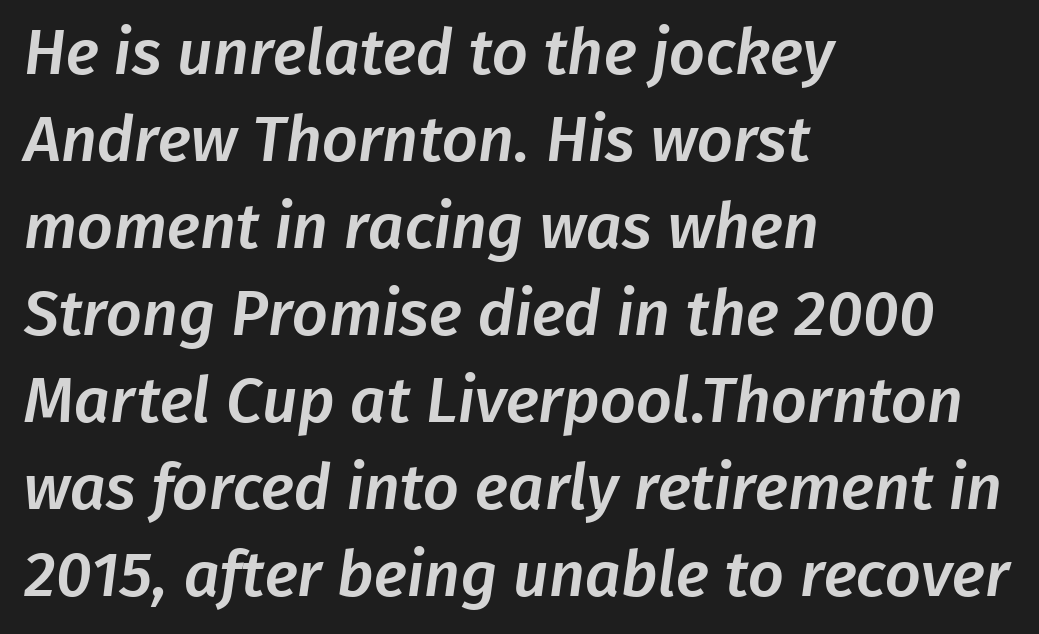
Horizontally, the lines are justified to the leading edge only. Quick note: underline off. Examine the stroke ends and you'll find no serifs. Compared with typical body copy, the letter spacing here is the same. Does the leading feel generous? No, just average.
